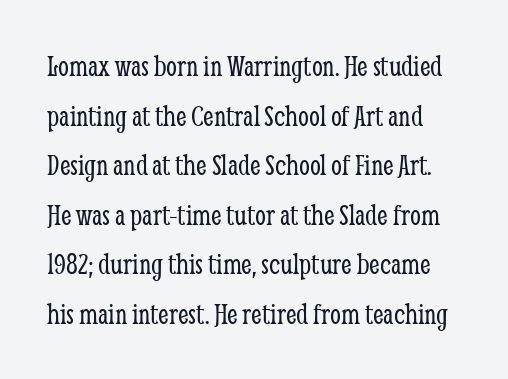
The image shows 31 px light, condensed serif type, upright; set normal line spacing (1.6x), normal letter spacing, not underlined; low stroke contrast and a medium x-height.
